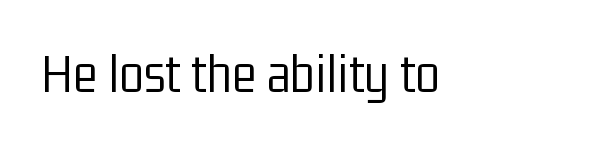
The image shows 57 px light, condensed sans-serif type, upright; set normal letter spacing, not underlined; low stroke contrast and a medium x-height.
